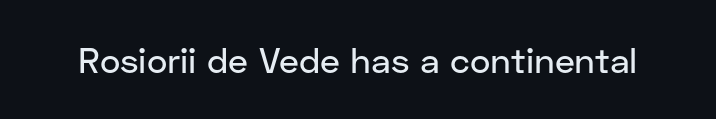
Q: Is the text italic (slanted)? A: No, it is upright.
Q: Is the typeface a serif or a sans-serif typeface? A: Sans-serif.
Q: Is the text underlined? A: No.
Q: Is the spacing between letters normal or unusually wide? A: Normal.
Q: Width (condensed, normal, or wide)? A: Normal.
Q: Stroke contrast? A: Low.
Q: x-height? A: Medium.
Q: Monospaced? A: No.
